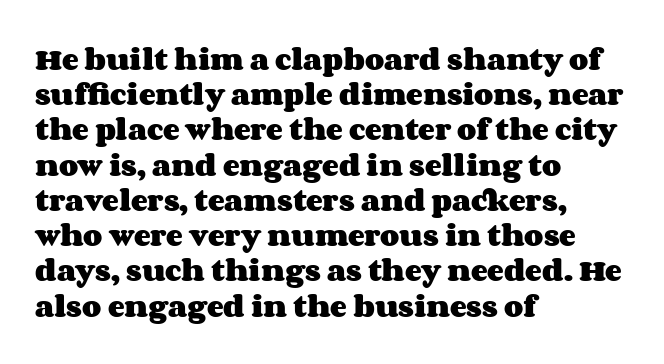
{"italic": "no", "bold": "yes", "underline": "no", "align": "left", "line_spacing": "normal", "line_spacing_ratio": 1.41, "letter_spacing": "normal", "letter_spacing_em": 0.0, "glyph_px": 25}
